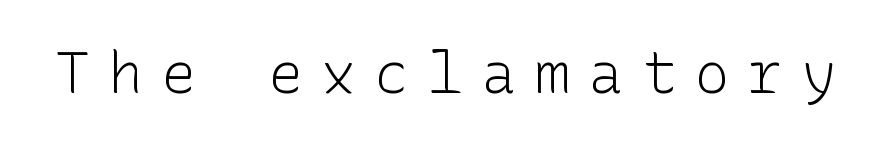
The image shows 58 px light sans-serif type, upright; set unusually wide letter spacing (+0.32 em), not underlined; low stroke contrast and a medium x-height.
